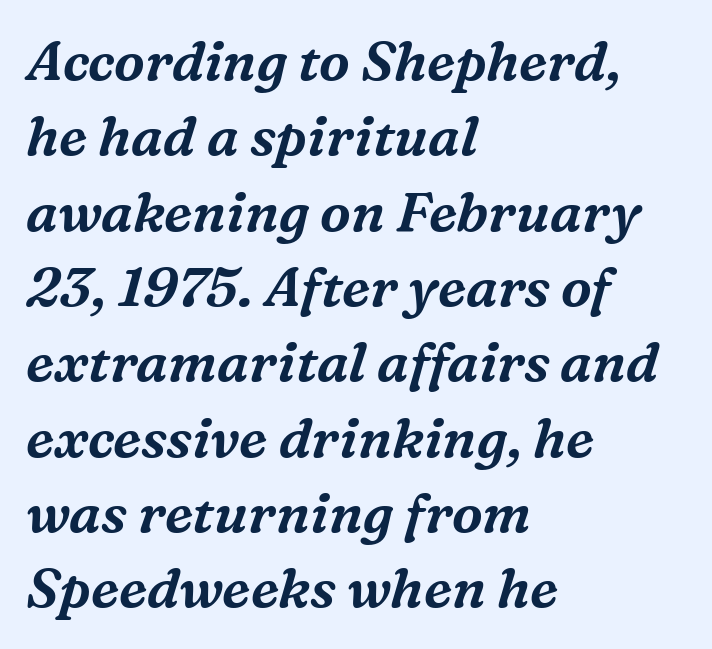
The letters advance in unequal steps, a hallmark of proportional type. The lines sit at an ordinary, default distance from one another. The tracking reads as untouched default to a designer's eye. The paragraph has a hard left edge and a soft right edge.
